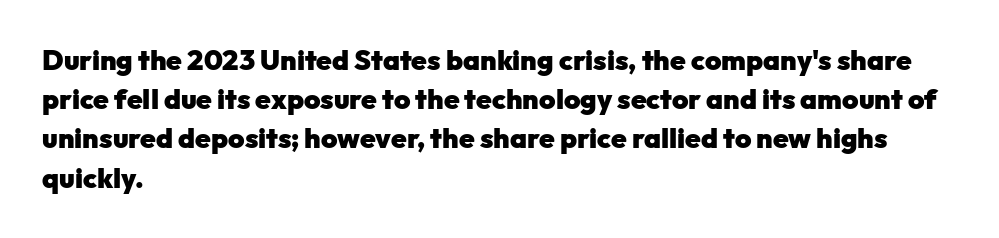
The image shows 28 px heavy sans-serif type, upright; set left-aligned, normal line spacing (1.4x), normal letter spacing, not underlined; low stroke contrast and a medium x-height.
